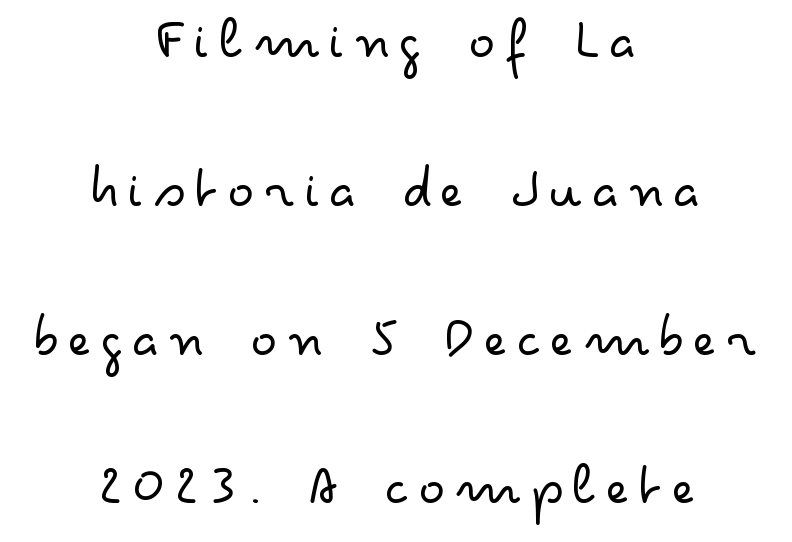
The image shows 62 px light, wide sans-serif type, upright; set centered, loose line spacing (2.4x), not underlined; low stroke contrast and a small x-height.
